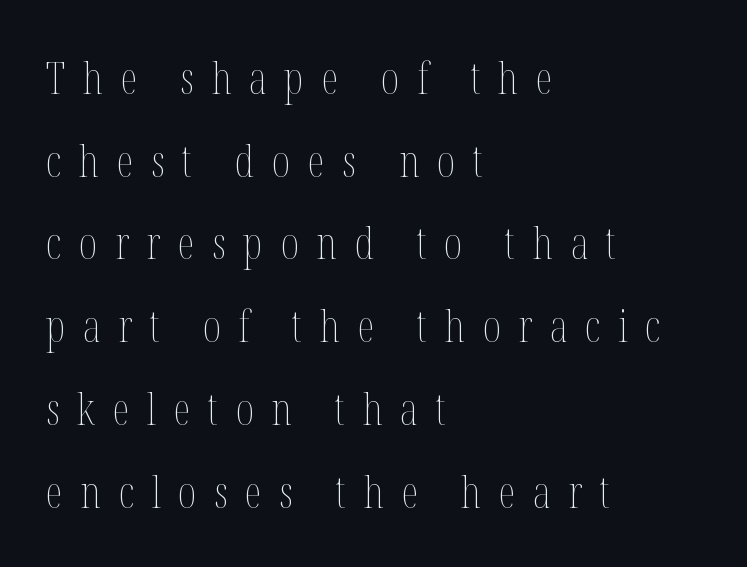
The image shows 44 px thin, condensed type, upright; set left-aligned, line spacing 1.88x, unusually wide letter spacing (+0.4 em), not underlined; medium stroke contrast and a medium x-height.
